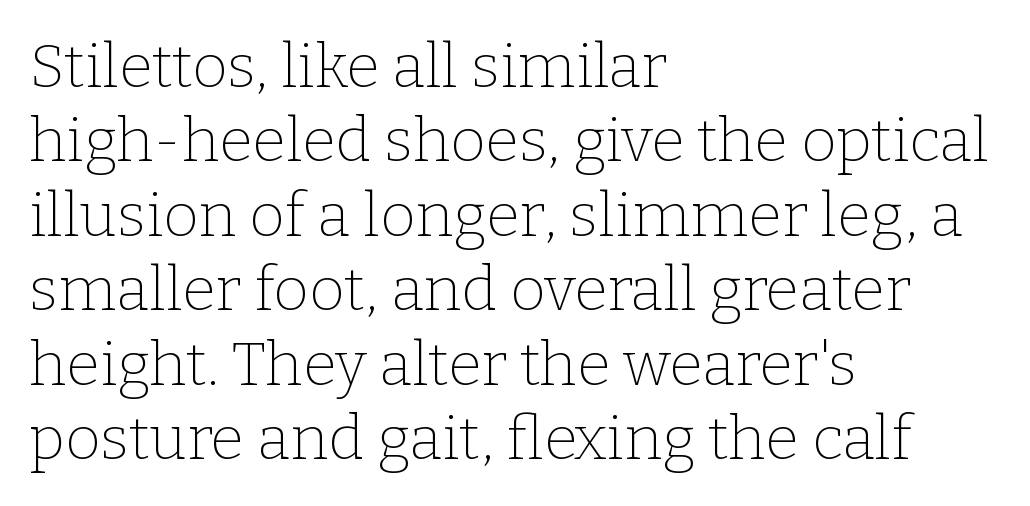
The image shows 61 px thin serif type, upright; set left-aligned, line spacing 1.22x, normal letter spacing, not underlined; low stroke contrast and a medium x-height.
